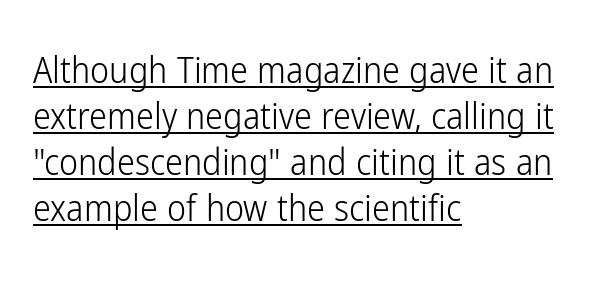
The image shows 36 px light, condensed sans-serif type, upright; set left-aligned, normal line spacing (1.28x), normal letter spacing, underlined; low stroke contrast and a medium x-height.
